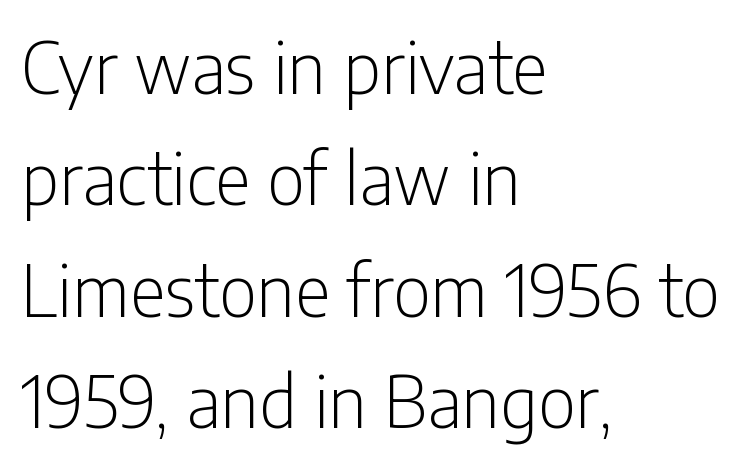
To sum up the face: it is a sans, with no serifs. Nope, not italic — everything's standing straight. Honestly, the row spacing looks completely unremarkable. The rag falls on the right side of this text block.
